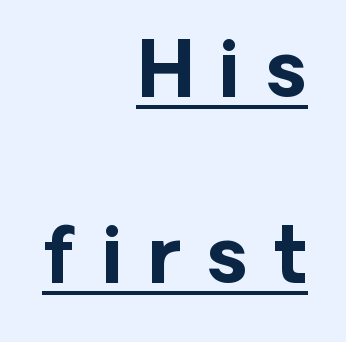
{"serif": "no", "italic": "no", "bold": "yes", "weight": "bold", "width": "normal", "stroke_contrast": "low", "x_height": "medium", "monospaced": "no", "underline": "yes", "align": "right", "line_spacing": "loose", "line_spacing_ratio": 2.41, "letter_spacing": "wide", "letter_spacing_em": 0.33, "glyph_px": 77}
